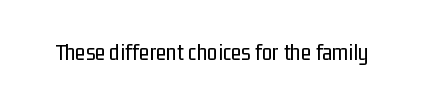
The image shows 24 px text type, upright; set normal letter spacing, not underlined.
